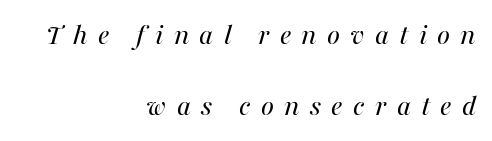
Spacing between characters has been opened up far beyond the box default. The lettering tilts uniformly, giving the passage an italic look. Leftover space on each line is placed entirely before the opening word. The font sits on the lighter half of the weight spectrum, regular included.
